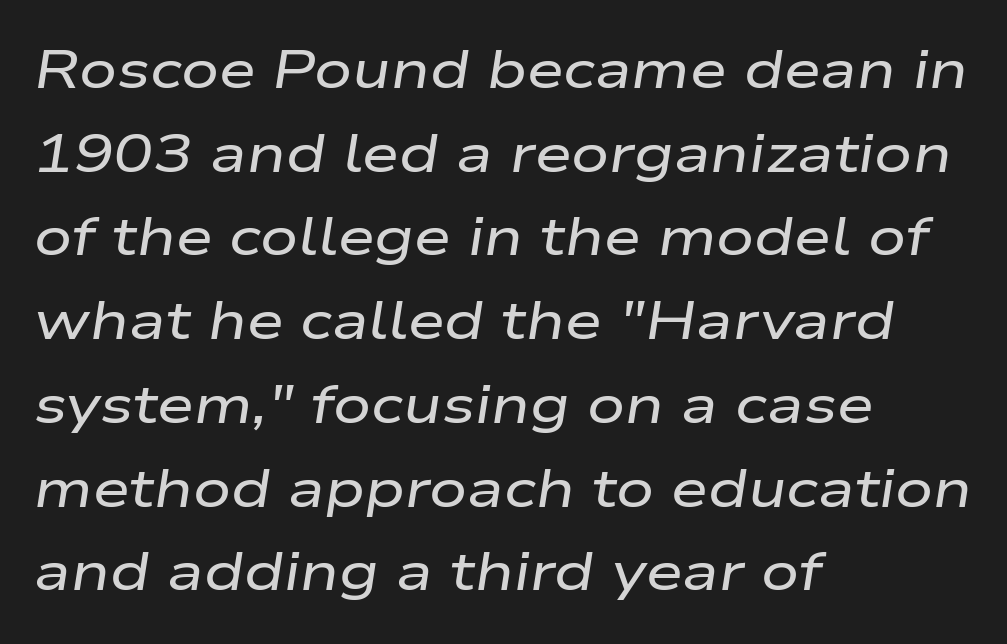
Q: Is the text italic (slanted)? A: Yes, it leans right by about 9 degrees.
Q: Is the text underlined? A: No.
Q: How is the paragraph aligned? A: Left-aligned.
Q: Is the spacing between letters normal or unusually wide? A: Normal.
Q: Is the spacing between lines tight, normal or loose? A: Normal.
Q: Width (condensed, normal, or wide)? A: Wide.
Q: Stroke contrast? A: Low.
Q: x-height? A: Medium.
Q: Monospaced? A: No.
